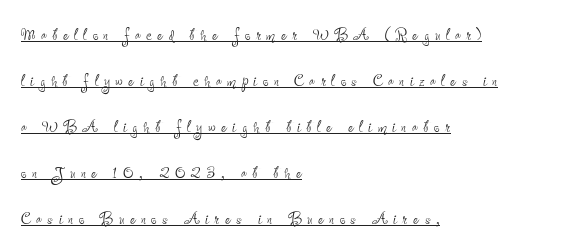
Each line of the rendering has a horizontal stroke beneath the glyphs. The face used here is rendered with a markedly widened letterfit. Layout note: lines flush left. The letters look calm and open, with moderate or lighter stems. Baseline-to-baseline distance is far greater than the letter height.
